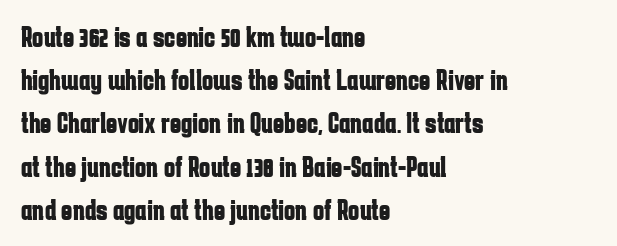
The image shows 30 px bold, condensed sans-serif type, upright; set left-aligned, normal line spacing (1.44x), normal letter spacing, not underlined; low stroke contrast and a medium x-height.
